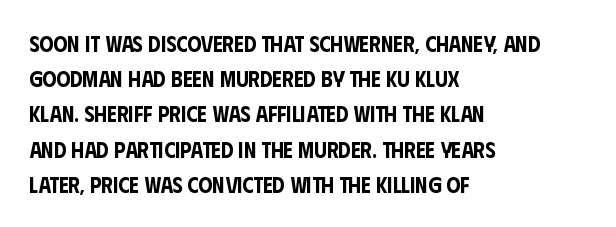
The image shows 22 px text type, upright; set left-aligned, normal line spacing (1.6x), normal letter spacing, not underlined.
